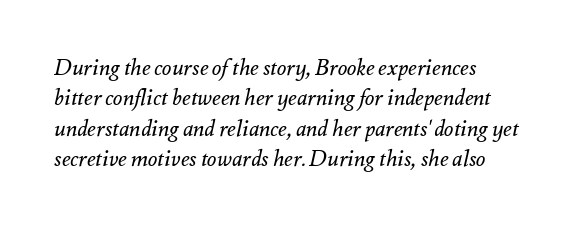
The image shows 22 px text type, italic (leaning right); set left-aligned, normal line spacing (1.38x), normal letter spacing, not underlined.
